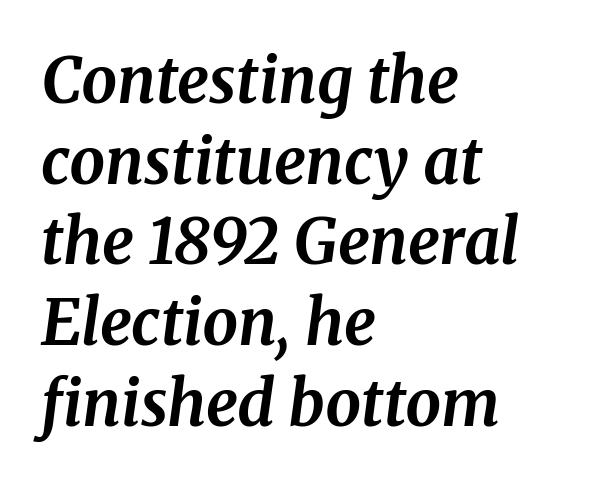
Q: Is the text bold? A: Yes.
Q: Is the text italic (slanted)? A: Yes, it leans right by about 8 degrees.
Q: Is the typeface a serif or a sans-serif typeface? A: Serif.
Q: Is the text underlined? A: No.
Q: How is the paragraph aligned? A: Left-aligned.
Q: Is the spacing between letters normal or unusually wide? A: Normal.
Q: Is the spacing between lines tight, normal or loose? A: Normal.
Q: Width (condensed, normal, or wide)? A: Normal.
Q: Stroke contrast? A: Medium.
Q: x-height? A: Medium.
Q: Monospaced? A: No.
